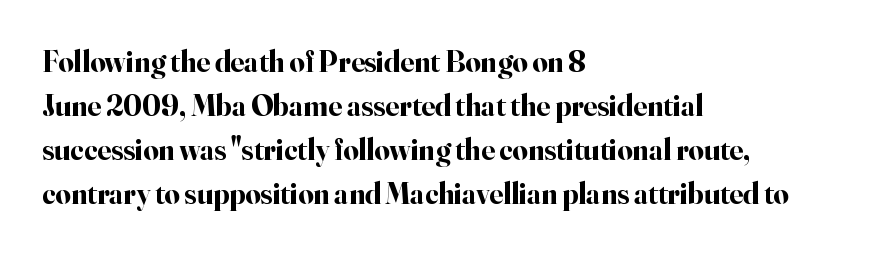
The image shows 30 px bold serif type, upright; set left-aligned, normal line spacing (1.47x), normal letter spacing, not underlined; high stroke contrast and a small x-height.
